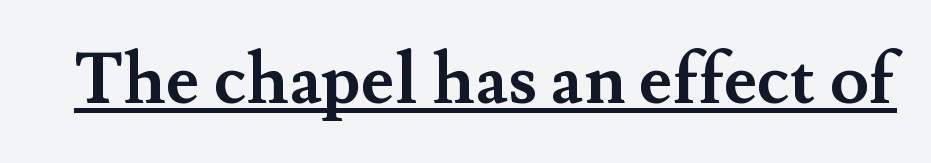
The image shows 71 px semibold serif type, upright; set normal letter spacing, underlined; medium stroke contrast and a small x-height.
